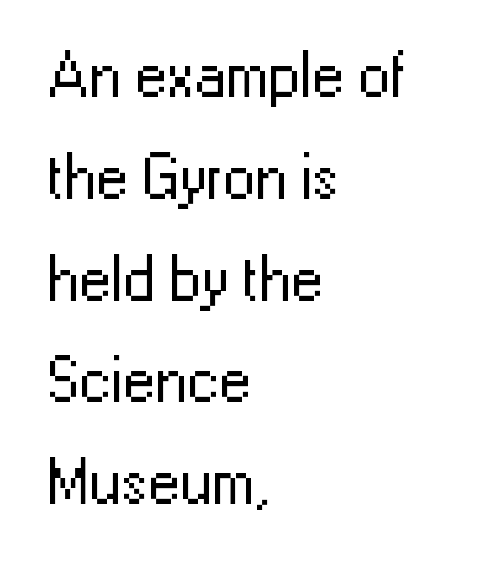
The image shows 64 px regular-weight sans-serif type, upright; set left-aligned, normal line spacing (1.59x), normal letter spacing, not underlined; low stroke contrast and a medium x-height.
